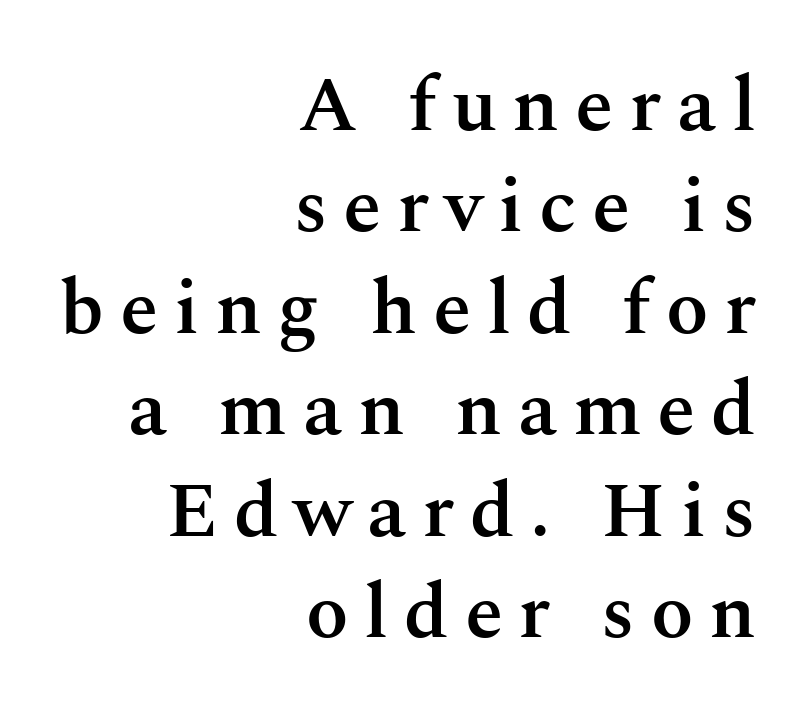
{"serif": "yes", "italic": "no", "bold": "semi", "weight": "semibold", "width": "normal", "stroke_contrast": "medium", "x_height": "medium", "monospaced": "no", "underline": "no", "align": "right", "line_spacing": "normal", "line_spacing_ratio": 1.3, "letter_spacing": "wide", "letter_spacing_em": 0.2, "glyph_px": 78}
